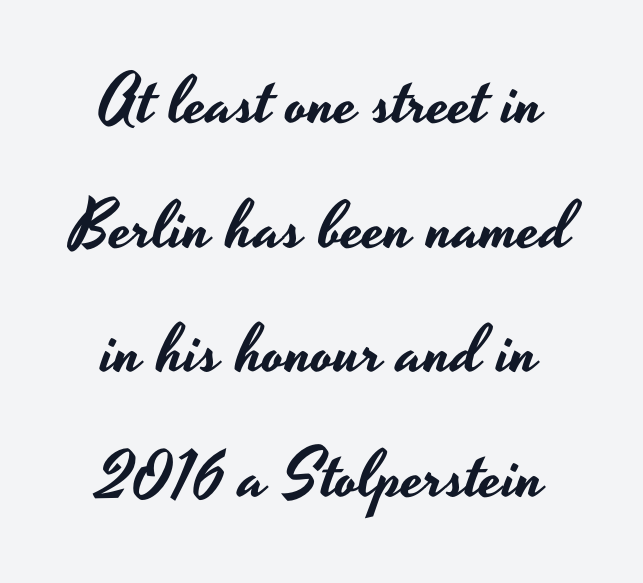
The image shows 67 px wide sans-serif type; set centered, line spacing 1.86x, normal letter spacing, not underlined; low stroke contrast and a small x-height.
